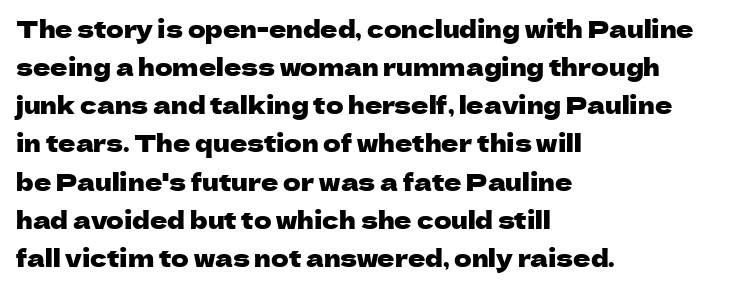
{"italic": "no", "underline": "no", "align": "left", "line_spacing": "normal", "line_spacing_ratio": 1.59, "letter_spacing": "normal", "letter_spacing_em": 0.0, "glyph_px": 24}
